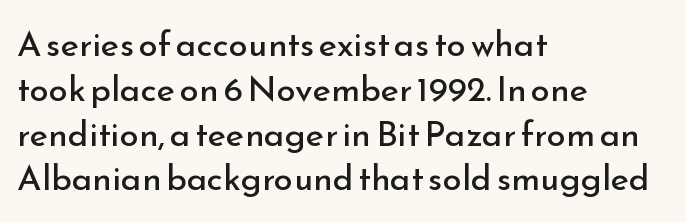
This block has exactly the height ordinary leading produces. Letters rest on an invisible, unmarked baseline. Letterform terminals end flat and unadorned throughout the passage. Nobody touched the tracking dial on this one. Unbolded letterforms with no extra heft. All the whitespace from short lines collects on the right.
